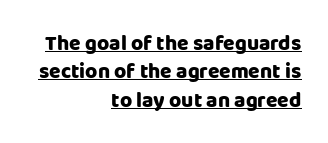
{"italic": "no", "bold": "yes", "underline": "yes", "align": "right", "line_spacing": "normal", "line_spacing_ratio": 1.35, "letter_spacing": "normal", "letter_spacing_em": 0.0, "glyph_px": 21}
